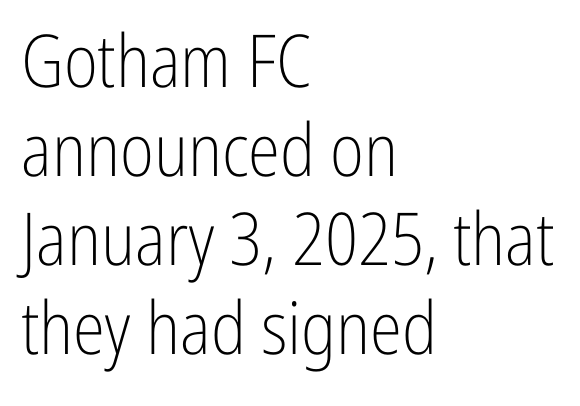
{"serif": "no", "italic": "no", "bold": "no", "weight": "light", "width": "condensed", "stroke_contrast": "low", "x_height": "medium", "monospaced": "no", "underline": "no", "align": "left", "line_spacing_ratio": 1.22, "letter_spacing": "normal", "letter_spacing_em": 0.0, "glyph_px": 73}
